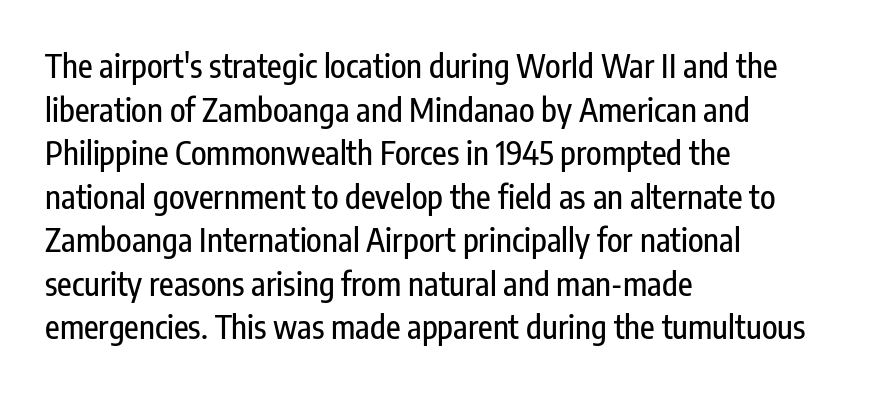
{"serif": "no", "italic": "no", "width": "condensed", "stroke_contrast": "low", "x_height": "medium", "monospaced": "no", "underline": "no", "align": "left", "line_spacing": "normal", "line_spacing_ratio": 1.36, "letter_spacing": "normal", "letter_spacing_em": 0.0, "glyph_px": 32}
